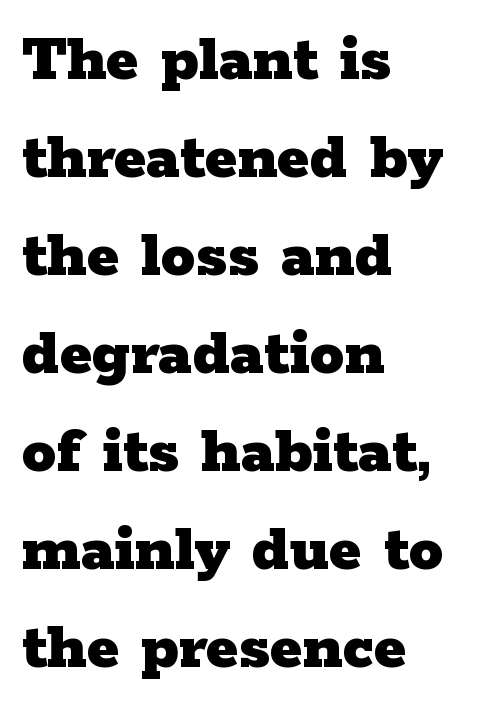
{"serif": "yes", "italic": "no", "bold": "yes", "weight": "heavy", "width": "wide", "stroke_contrast": "low", "x_height": "medium", "monospaced": "no", "underline": "no", "align": "left", "line_spacing": "normal", "line_spacing_ratio": 1.42, "letter_spacing": "normal", "letter_spacing_em": 0.0, "glyph_px": 69}
